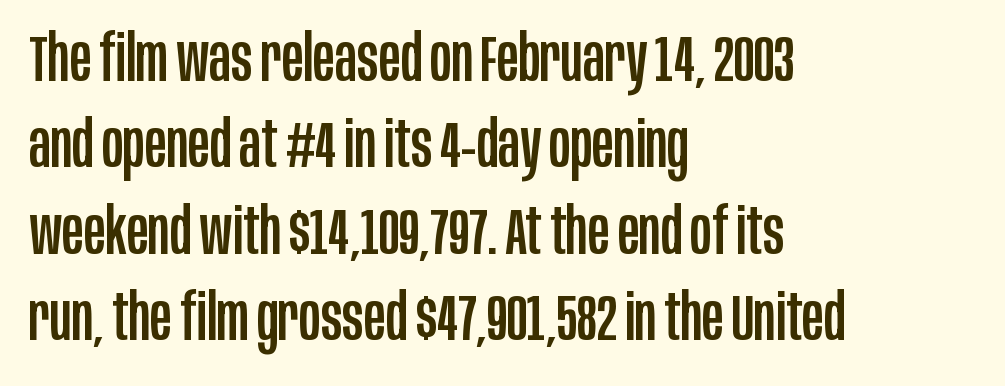
The image shows 65 px condensed sans-serif type, upright; set left-aligned, normal line spacing (1.33x), normal letter spacing, not underlined; low stroke contrast and a large x-height.
